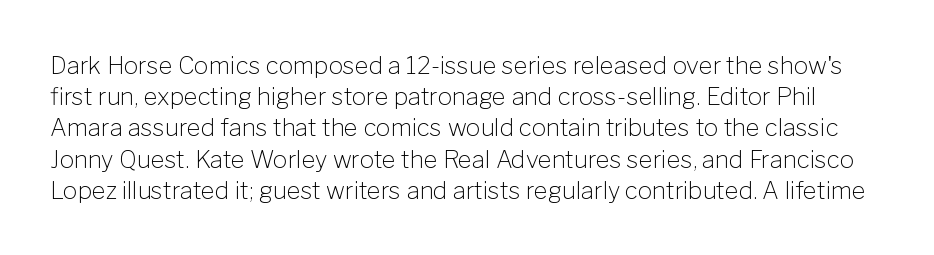
{"italic": "no", "bold": "no", "underline": "no", "line_spacing": "normal", "line_spacing_ratio": 1.3, "letter_spacing": "normal", "letter_spacing_em": 0.0, "glyph_px": 24}
